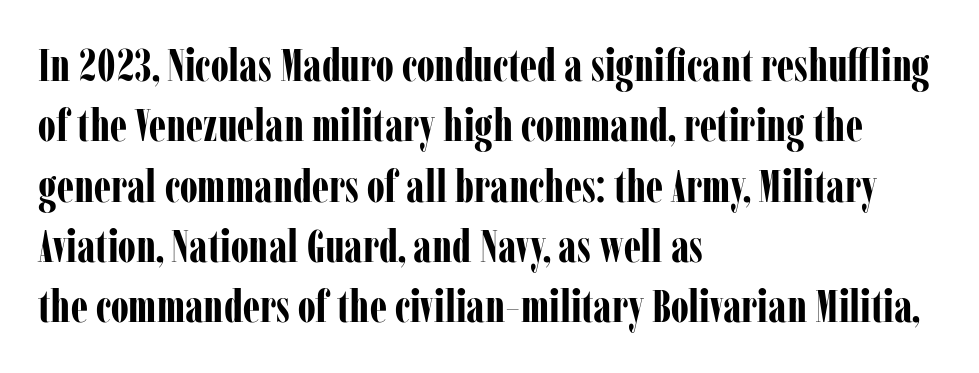
Q: Is the text bold? A: Yes.
Q: Is the text italic (slanted)? A: No, it is upright.
Q: Is the typeface a serif or a sans-serif typeface? A: Serif.
Q: Is the text underlined? A: No.
Q: How is the paragraph aligned? A: Left-aligned.
Q: Is the spacing between letters normal or unusually wide? A: Normal.
Q: Is the spacing between lines tight, normal or loose? A: Normal.
Q: Width (condensed, normal, or wide)? A: Condensed.
Q: Stroke contrast? A: Low.
Q: x-height? A: Medium.
Q: Monospaced? A: No.
